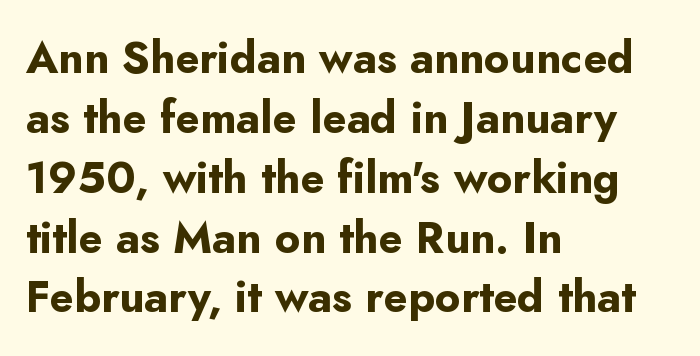
Q: Is the text bold? A: Yes.
Q: Is the text italic (slanted)? A: No, it is upright.
Q: Is the typeface a serif or a sans-serif typeface? A: Sans-serif.
Q: Is the text underlined? A: No.
Q: How is the paragraph aligned? A: Left-aligned.
Q: Is the spacing between letters normal or unusually wide? A: Normal.
Q: Is the spacing between lines tight, normal or loose? A: Normal.
Q: Width (condensed, normal, or wide)? A: Normal.
Q: Stroke contrast? A: Low.
Q: x-height? A: Small.
Q: Monospaced? A: No.
